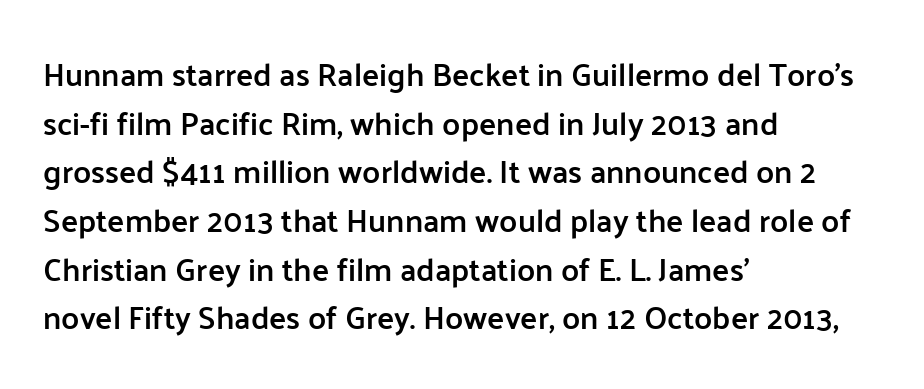
The image shows 32 px semibold sans-serif type, upright; set left-aligned, normal line spacing (1.52x), normal letter spacing, not underlined; low stroke contrast and a medium x-height.
